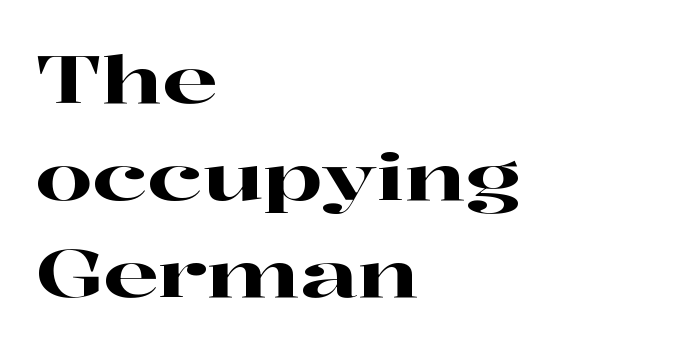
Q: Is the text italic (slanted)? A: No, it is upright.
Q: Is the typeface a serif or a sans-serif typeface? A: Serif.
Q: Is the text underlined? A: No.
Q: How is the paragraph aligned? A: Left-aligned.
Q: Is the spacing between letters normal or unusually wide? A: Normal.
Q: Is the spacing between lines tight, normal or loose? A: Normal.
Q: Width (condensed, normal, or wide)? A: Wide.
Q: Stroke contrast? A: High.
Q: x-height? A: Medium.
Q: Monospaced? A: No.
